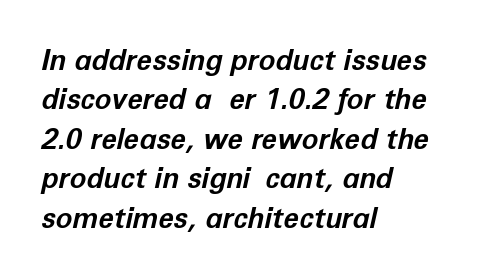
Is the type bold? Yes — the strokes are clearly thick and heavy. A classic flush-left, rag-right setting is used for this passage. The face used here is proportionally spaced, like ordinary book or web type. Has an underline been added? It has not. If you measured baseline to baseline, you'd find a middling distance. The horizontal fit of the characters is conventional and even.
